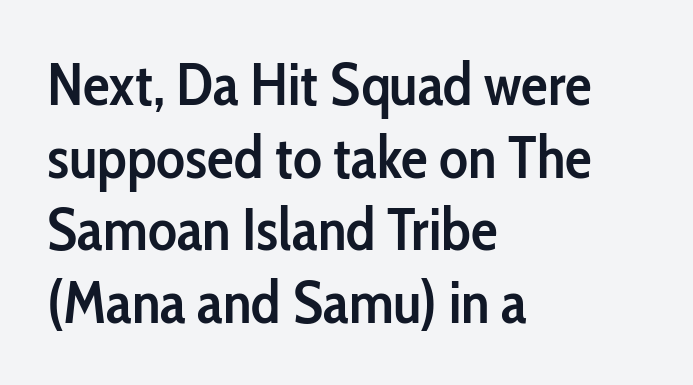
{"serif": "no", "italic": "no", "bold": "semi", "weight": "semibold", "width": "condensed", "stroke_contrast": "low", "x_height": "medium", "monospaced": "no", "underline": "no", "align": "left", "line_spacing_ratio": 1.21, "letter_spacing": "normal", "letter_spacing_em": 0.0, "glyph_px": 60}
